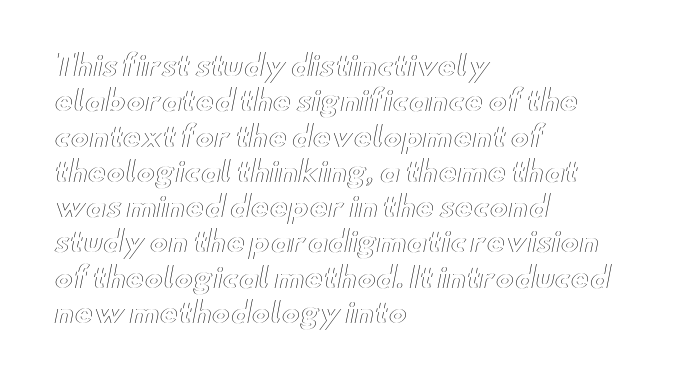
Descenders are the only things crossing below the line. What's the leading like? Ordinary, nothing unusual. Here the designer chose a conventional face with non-uniform glyph widths. Is the letter spacing exaggerated? No — it looks like the ordinary default. Teacher's note: observe the even left margin — that is flush-left alignment.
